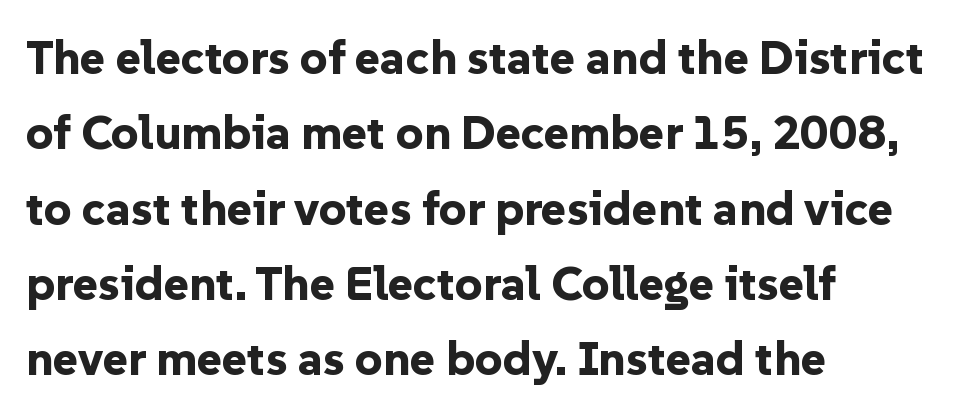
The image shows 48 px bold sans-serif type, upright; set left-aligned, normal line spacing (1.57x), normal letter spacing, not underlined; low stroke contrast and a medium x-height.
